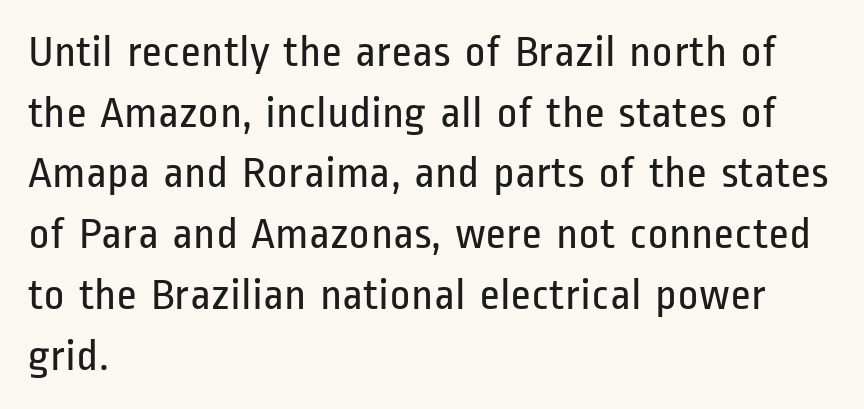
Q: Is the text bold? A: No.
Q: Is the text italic (slanted)? A: No, it is upright.
Q: Is the typeface a serif or a sans-serif typeface? A: Sans-serif.
Q: Is the text underlined? A: No.
Q: How is the paragraph aligned? A: Left-aligned.
Q: Is the spacing between letters normal or unusually wide? A: Normal.
Q: Is the spacing between lines tight, normal or loose? A: Normal.
Q: Width (condensed, normal, or wide)? A: Condensed.
Q: Stroke contrast? A: Low.
Q: x-height? A: Medium.
Q: Monospaced? A: No.
